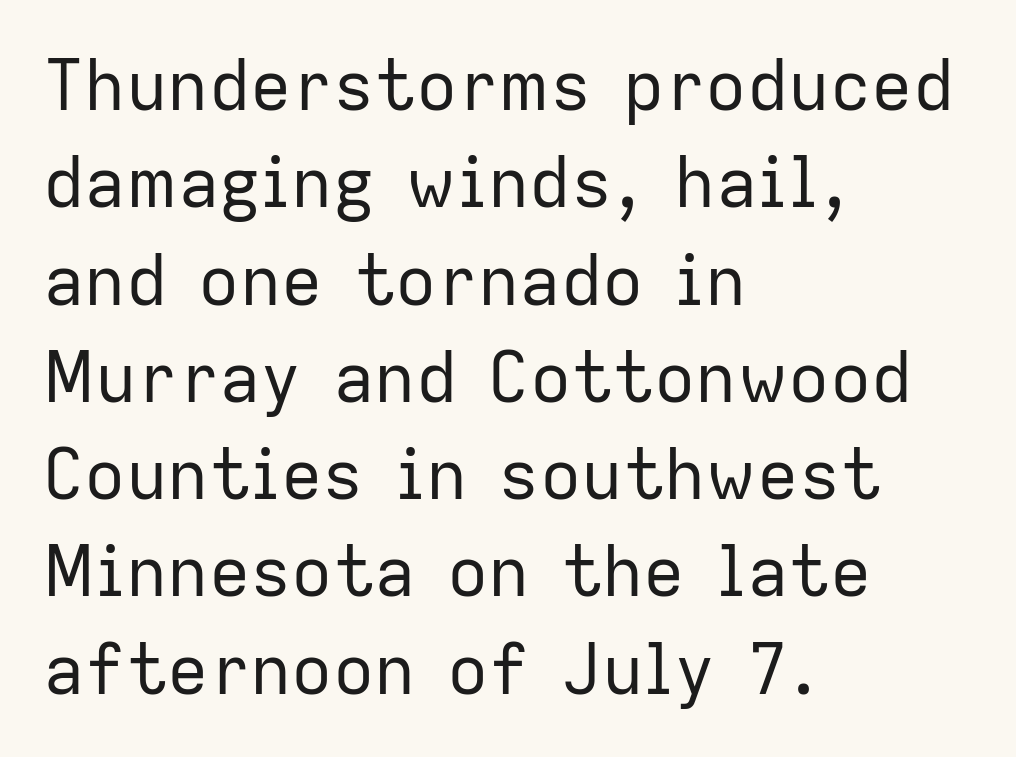
Q: Is the text bold? A: No.
Q: Is the text italic (slanted)? A: No, it is upright.
Q: Is the typeface a serif or a sans-serif typeface? A: Sans-serif.
Q: Is the text underlined? A: No.
Q: How is the paragraph aligned? A: Left-aligned.
Q: Is the spacing between letters normal or unusually wide? A: Normal.
Q: Is the spacing between lines tight, normal or loose? A: Normal.
Q: Width (condensed, normal, or wide)? A: Normal.
Q: Stroke contrast? A: Low.
Q: x-height? A: Medium.
Q: Monospaced? A: No.
